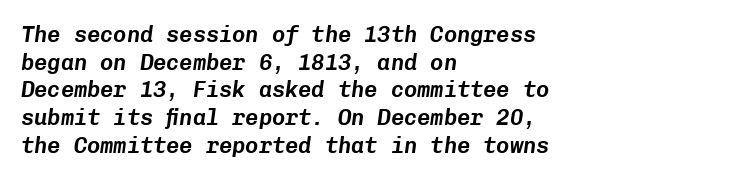
The image shows 22 px text type, italic (leaning right); set left-aligned, normal line spacing (1.26x), normal letter spacing, not underlined.
